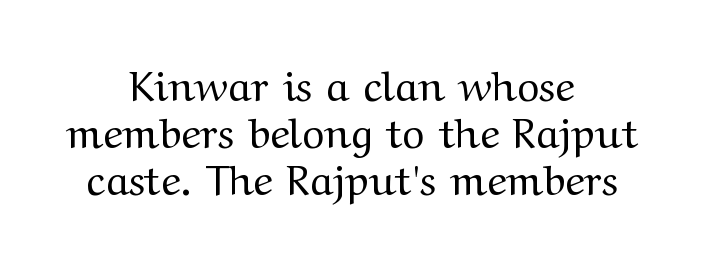
Q: Is the text bold? A: No.
Q: Is the text italic (slanted)? A: No, it is upright.
Q: Is the typeface a serif or a sans-serif typeface? A: Serif.
Q: Is the text underlined? A: No.
Q: How is the paragraph aligned? A: Centered.
Q: Is the spacing between letters normal or unusually wide? A: Normal.
Q: Is the spacing between lines tight, normal or loose? A: Tight.
Q: Width (condensed, normal, or wide)? A: Wide.
Q: Stroke contrast? A: Medium.
Q: x-height? A: Medium.
Q: Monospaced? A: No.
